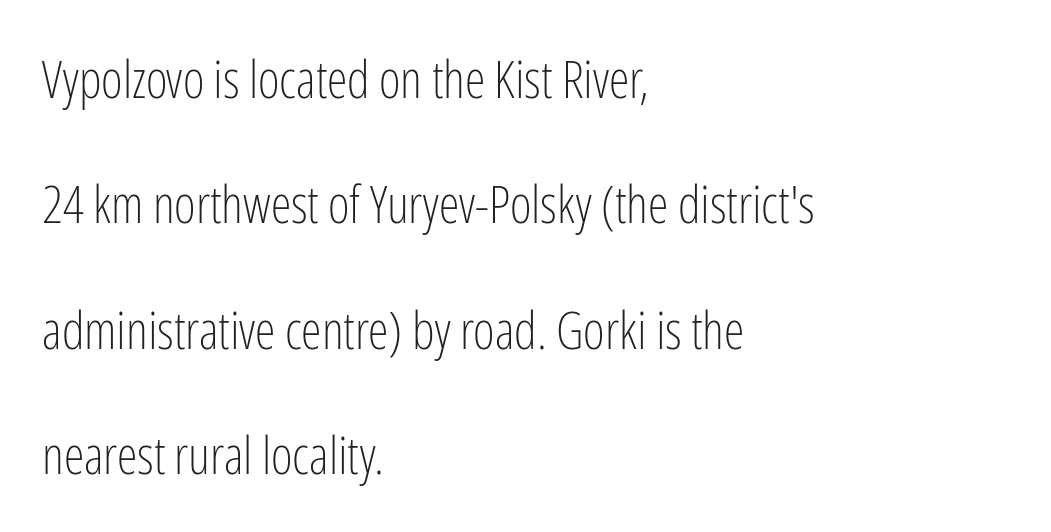
The image shows 52 px light, condensed sans-serif type, upright; set left-aligned, loose line spacing (2.41x), normal letter spacing, not underlined; low stroke contrast and a medium x-height.
